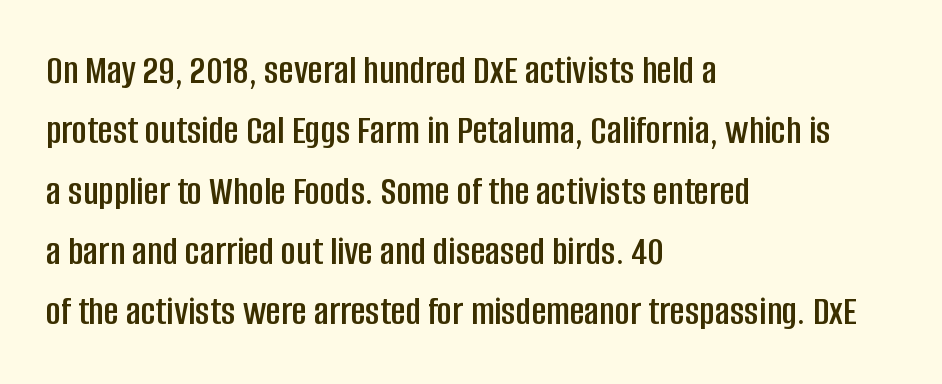
Horizontally, the lines are justified to the leading edge only. Every stem runs plumb, perpendicular to the baseline. Horizontal bands of white between lines are of average thickness. Note the varied advance widths — an 'i' is clearly narrower than an 'm'. There is no visible air inserted between adjacent glyphs.
